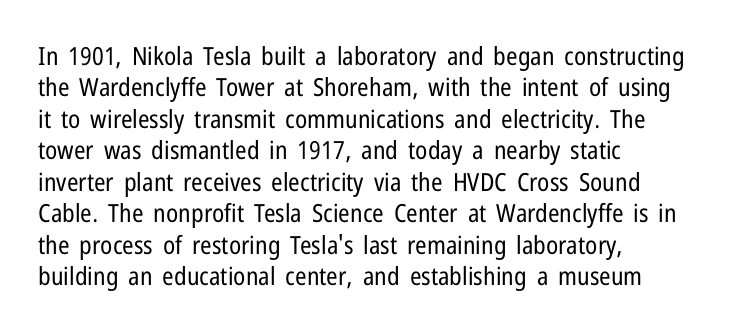
Q: Is the text bold? A: No.
Q: Is the text italic (slanted)? A: No, it is upright.
Q: Is the text underlined? A: No.
Q: How is the paragraph aligned? A: Left-aligned.
Q: Is the spacing between letters normal or unusually wide? A: Normal.
Q: Is the spacing between lines tight, normal or loose? A: Normal.
